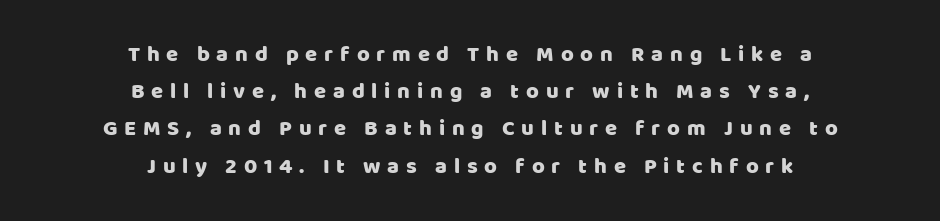
The image shows 22 px text type, upright; set centered, normal line spacing (1.69x), unusually wide letter spacing (+0.31 em), not underlined.
